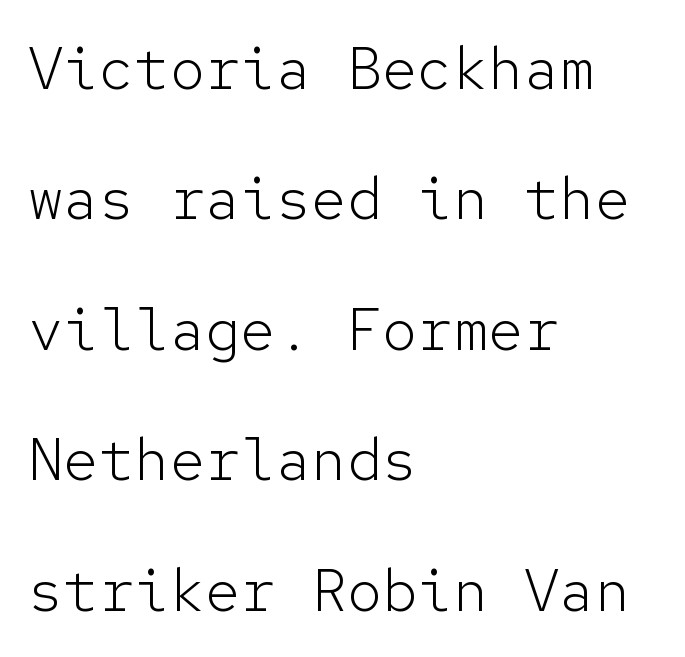
The image shows 59 px light sans-serif type, upright, monospaced; set left-aligned, loose line spacing (2.21x), normal letter spacing, not underlined; low stroke contrast and a medium x-height.
